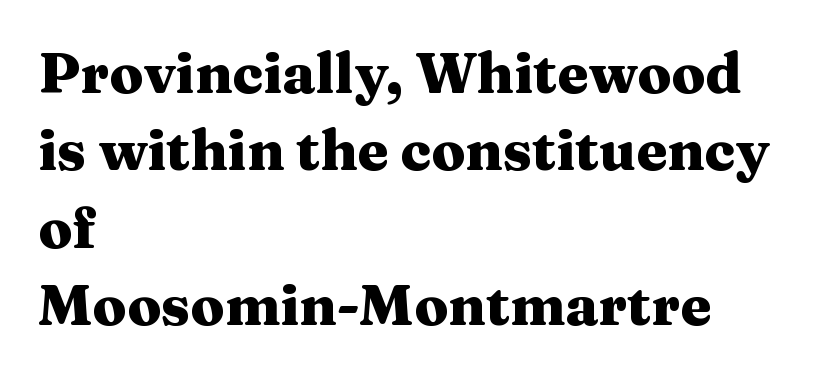
In terms of letterspacing, this is plain default setting. Each letter's strokes conclude with small projecting serifs. The letters advance in unequal steps, a hallmark of proportional type. Glance below the letters and you will spot only blank space. Line beginnings align vertically; line endings do not. Italic: no, the glyphs are upright roman.
